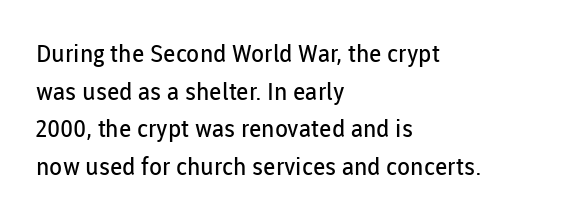
{"italic": "no", "bold": "no", "underline": "no", "align": "left", "line_spacing": "normal", "line_spacing_ratio": 1.57, "letter_spacing": "normal", "letter_spacing_em": 0.0, "glyph_px": 24}
